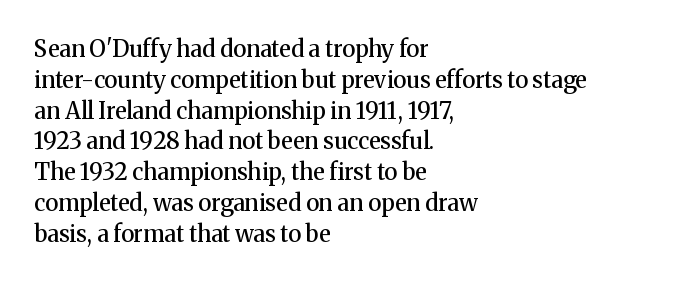
{"italic": "no", "bold": "semi", "underline": "no", "align": "left", "line_spacing": "normal", "line_spacing_ratio": 1.34, "letter_spacing": "normal", "letter_spacing_em": 0.0, "glyph_px": 23}
